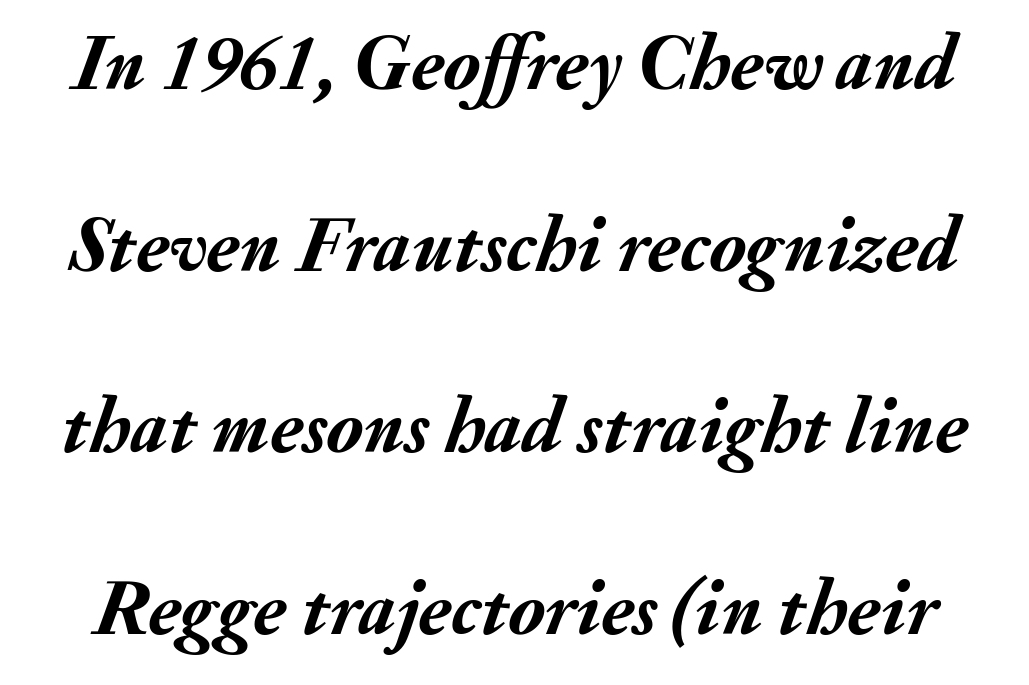
The image shows 78 px semibold type, italic (leaning right); set loose line spacing (2.33x), normal letter spacing, not underlined; medium stroke contrast and a small x-height.
